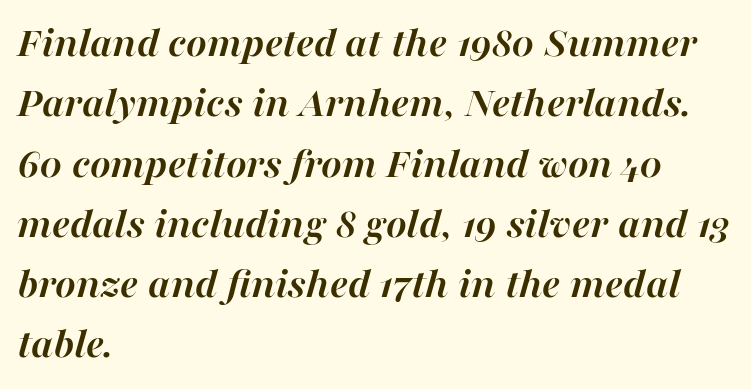
Summary of weight: heavy, a full bold. Default kerning and tracking; the words read as compact shapes. Type without underlining. These lines are set flush left with a ragged right edge. Spacing verdict: proportional, widths tailored to each character. Does the leading feel generous? No, just average.
